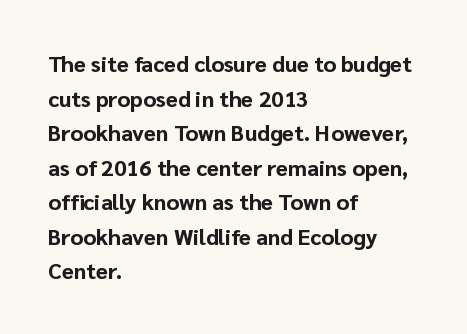
This sample uses an upright cut, with every glyph sitting square on the baseline. Whoever set this chose a conventional vertical rhythm. Students, note that the glyphs here touch the page at normal intervals. Strokes here are thick enough to call this a true bold.
